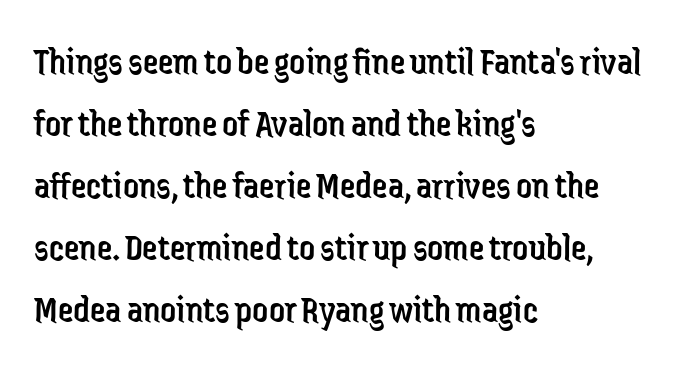
The rendering shows plain stroke endings on the letterforms — a sans-serif design. Posture: straight, roman, zero tilt. Has an underline been added? It has not. Short note: letters normally spaced. The weight would be labelled regular, book, light, or lighter still. Compared with a centered layout, this one pins lines to the left instead.
